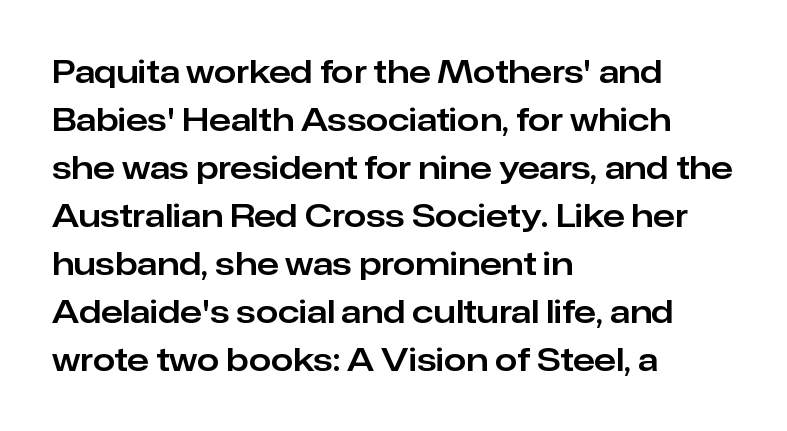
The image shows 32 px sans-serif type, upright; set left-aligned, normal line spacing (1.5x), normal letter spacing, not underlined; low stroke contrast and a medium x-height.
